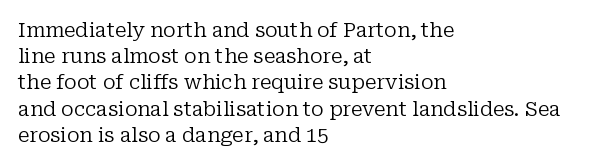
Q: Is the text bold? A: No.
Q: Is the text italic (slanted)? A: No, it is upright.
Q: Is the text underlined? A: No.
Q: How is the paragraph aligned? A: Left-aligned.
Q: Is the spacing between letters normal or unusually wide? A: Normal.
Q: Is the spacing between lines tight, normal or loose? A: Normal.
